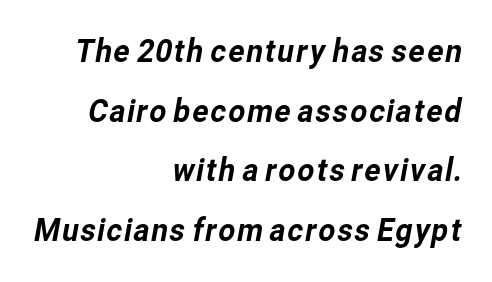
The image shows 33 px sans-serif type; set right-aligned, line spacing 1.81x, normal letter spacing, not underlined; low stroke contrast and a medium x-height.
